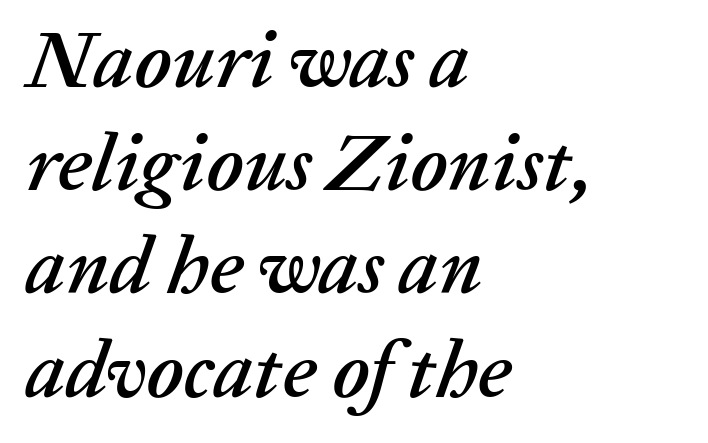
The image shows 80 px text type, italic (leaning right); set left-aligned, normal line spacing (1.29x), normal letter spacing, not underlined; low stroke contrast and a medium x-height.
